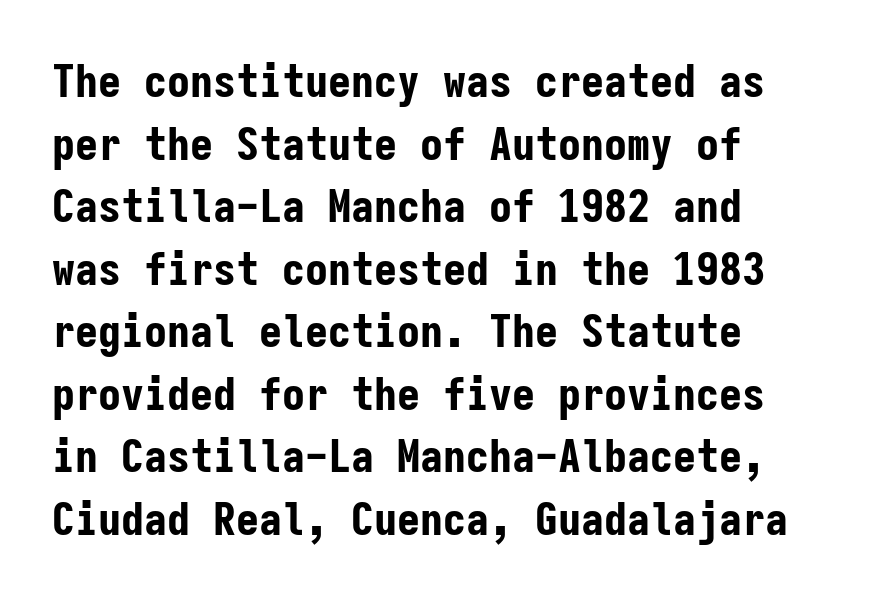
The image shows 46 px bold, condensed sans-serif type, upright, monospaced; set left-aligned, normal line spacing (1.36x), normal letter spacing, not underlined; low stroke contrast and a medium x-height.
